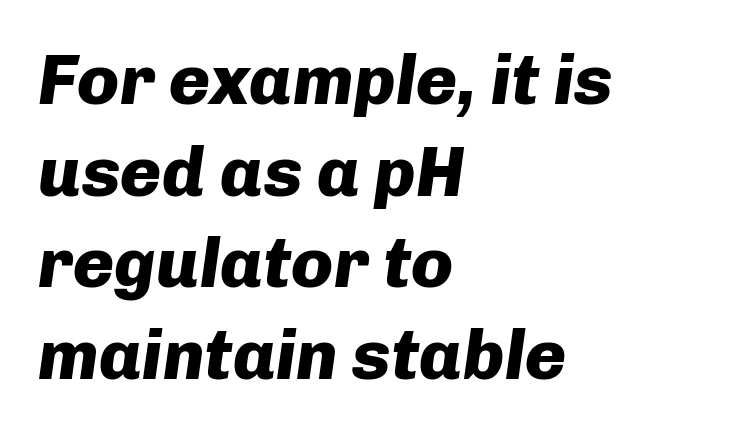
Q: Is the text bold? A: Yes.
Q: Is the text italic (slanted)? A: Yes, it leans right by about 8 degrees.
Q: Is the text underlined? A: No.
Q: How is the paragraph aligned? A: Left-aligned.
Q: Is the spacing between letters normal or unusually wide? A: Normal.
Q: Is the spacing between lines tight, normal or loose? A: Normal.
Q: Width (condensed, normal, or wide)? A: Normal.
Q: Stroke contrast? A: Low.
Q: x-height? A: Medium.
Q: Monospaced? A: No.
